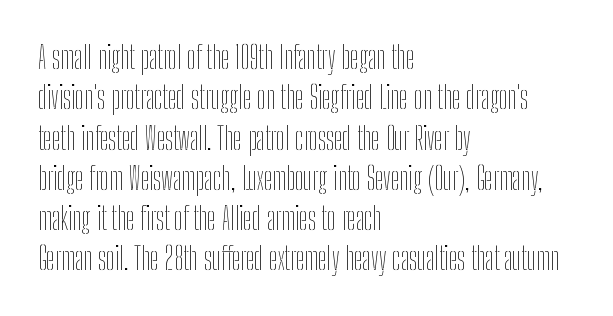
The image shows 31 px thin, condensed type, upright; set left-aligned, normal line spacing (1.3x), normal letter spacing, not underlined; low stroke contrast and a medium x-height.
